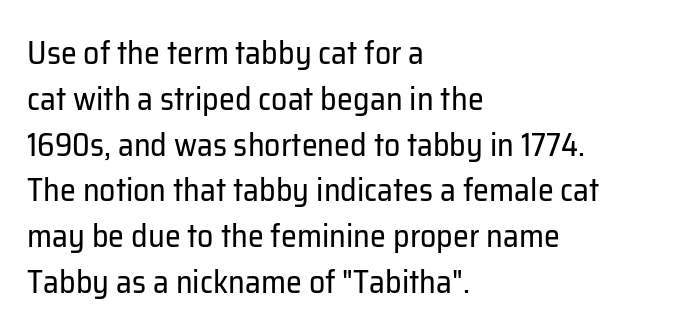
Q: Is the text bold? A: No.
Q: Is the text italic (slanted)? A: No, it is upright.
Q: Is the typeface a serif or a sans-serif typeface? A: Sans-serif.
Q: Is the text underlined? A: No.
Q: How is the paragraph aligned? A: Left-aligned.
Q: Is the spacing between letters normal or unusually wide? A: Normal.
Q: Is the spacing between lines tight, normal or loose? A: Normal.
Q: Width (condensed, normal, or wide)? A: Normal.
Q: Stroke contrast? A: Low.
Q: x-height? A: Medium.
Q: Monospaced? A: No.
